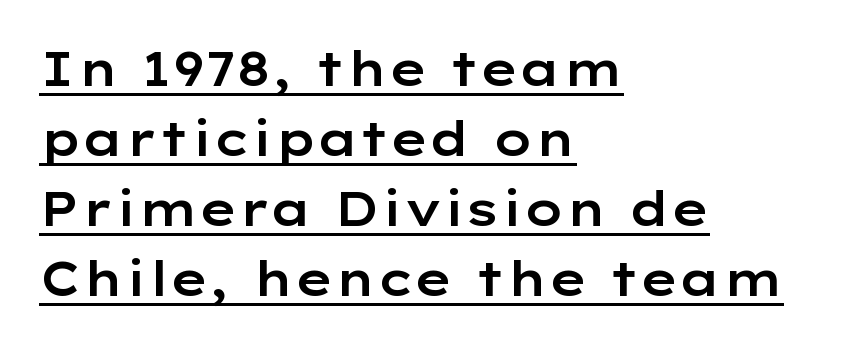
The image shows 47 px wide sans-serif type, upright; set left-aligned, normal line spacing (1.49x), normal letter spacing, underlined; low stroke contrast and a medium x-height.
